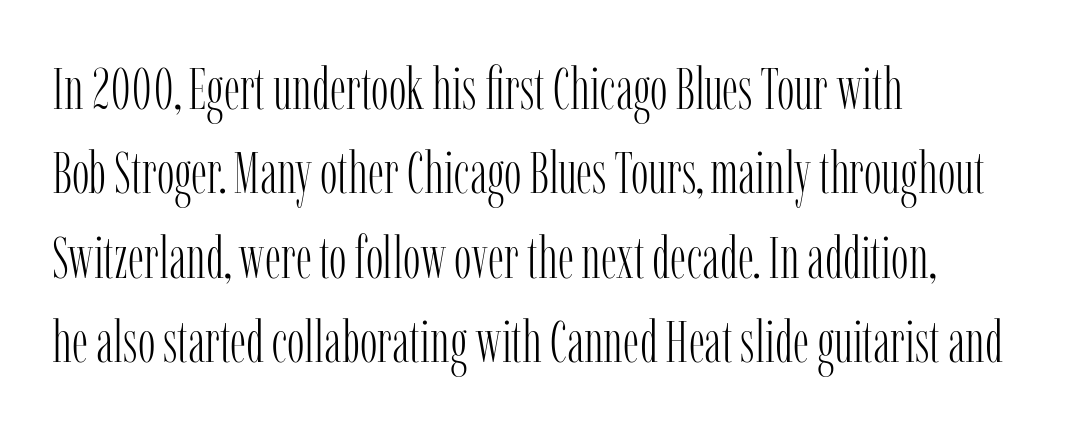
The text block is weighted toward the left margin, trailing off unevenly rightward. Descenders are the only things crossing below the line. A typesetter would call this leading conventional body-copy spacing. This is the regular roman posture of the typeface. The characters are drawn with everyday or finer stroke widths.
